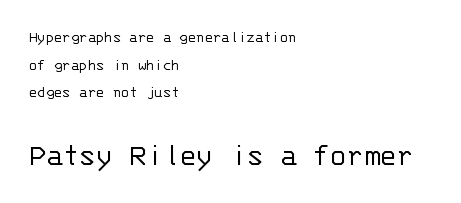
Horizontally, the lines are justified to the leading edge only. Compared with typical paragraphs, the rows here are spaced about the same. Characters remain perfectly vertical along every line. Each word holds together tightly as a unit, with standard inter-letter gaps. The string is rendered with underlining switched off.
